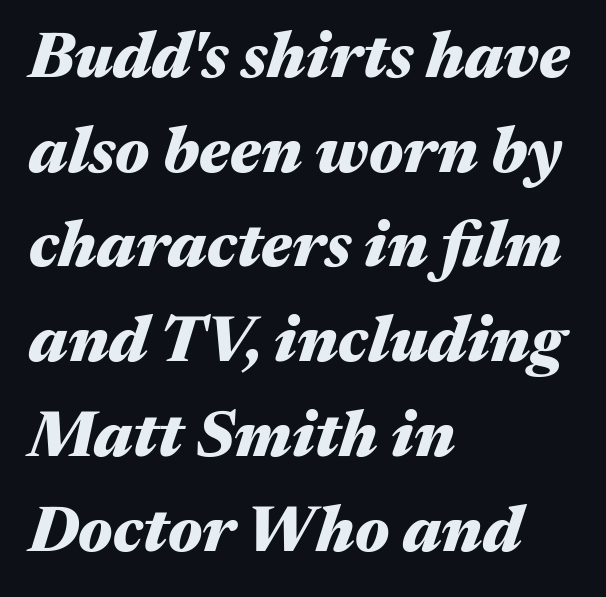
Default kerning and tracking; the words read as compact shapes. Line beginnings align vertically; line endings do not. The text carries the slant typical of an italic or oblique font. Vertically, the passage feels balanced, rows spaced as you'd expect. The face used here has the dense, thick strokes of a bold. You could not count columns in this text — the font is proportionally spaced.
